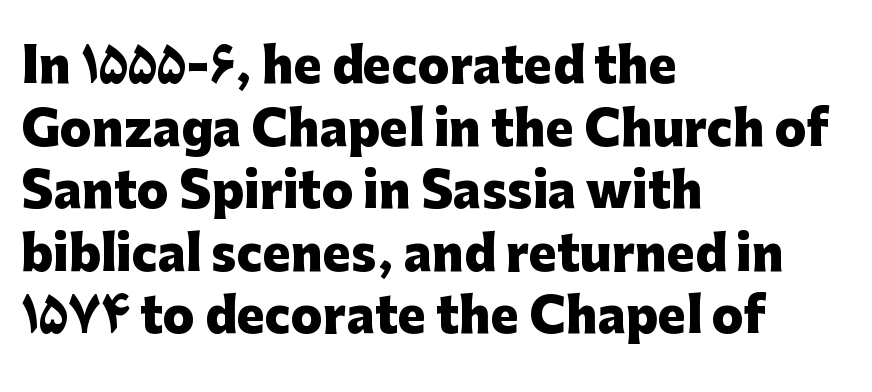
Q: Is the text bold? A: Yes.
Q: Is the text italic (slanted)? A: No, it is upright.
Q: Is the typeface a serif or a sans-serif typeface? A: Sans-serif.
Q: Is the text underlined? A: No.
Q: How is the paragraph aligned? A: Left-aligned.
Q: Is the spacing between letters normal or unusually wide? A: Normal.
Q: Is the spacing between lines tight, normal or loose? A: Normal.
Q: Width (condensed, normal, or wide)? A: Normal.
Q: Stroke contrast? A: Low.
Q: x-height? A: Medium.
Q: Monospaced? A: No.
